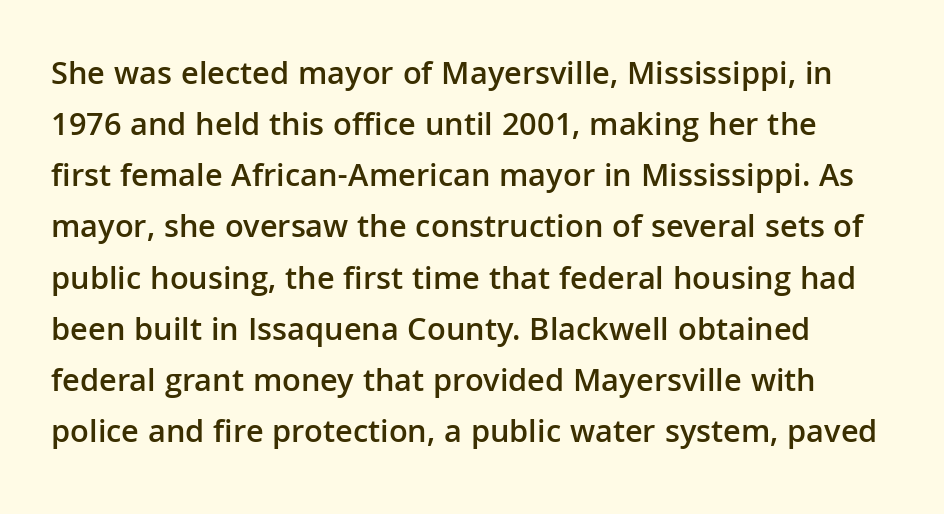
The image shows 33 px semibold sans-serif type, upright; set normal line spacing (1.55x), normal letter spacing, not underlined; low stroke contrast and a medium x-height.
